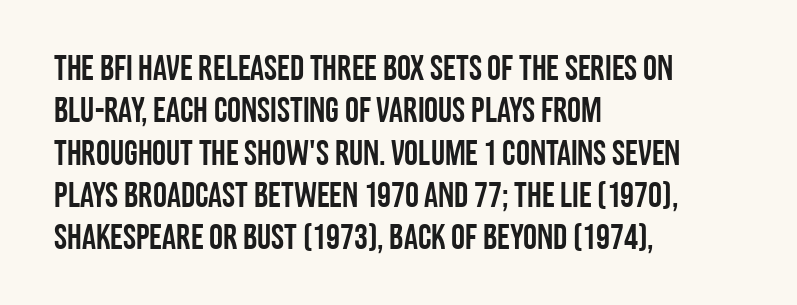
The image shows 35 px condensed sans-serif type, upright; set left-aligned, line spacing 1.21x, normal letter spacing, not underlined; low stroke contrast and a large x-height.
